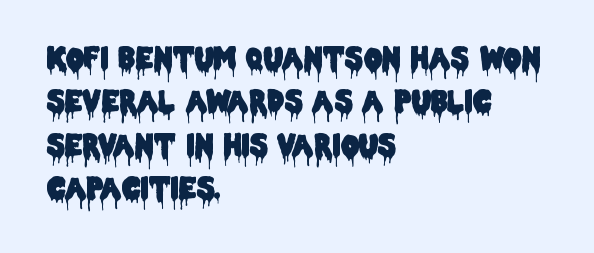
Clear beneath every line of the passage. The paragraph has a hard left edge and a soft right edge. This sample uses an upright cut, with every glyph sitting square on the baseline. Evenly set lines give the paragraph a standard silhouette. These lines are rendered in a variable-pitch font. The passage shown has conventional tracking throughout.
